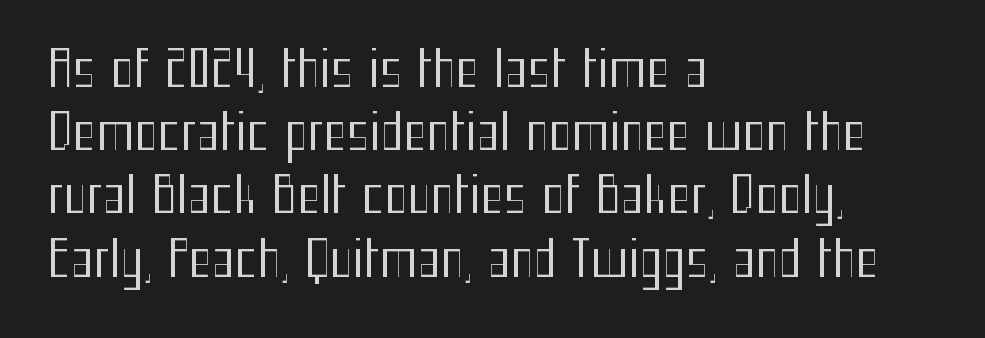
The image shows 49 px regular-weight, condensed sans-serif type, upright; set left-aligned, normal line spacing (1.29x), normal letter spacing, not underlined; medium stroke contrast and a medium x-height.
